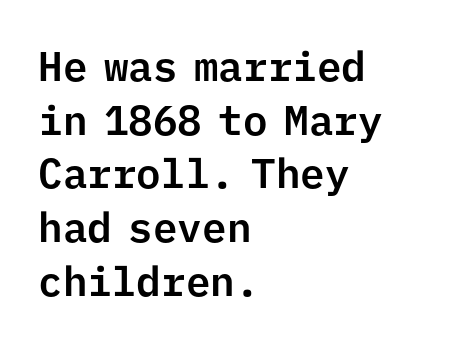
{"serif": "no", "italic": "no", "width": "normal", "stroke_contrast": "low", "x_height": "medium", "monospaced": "yes", "underline": "no", "align": "left", "line_spacing": "normal", "line_spacing_ratio": 1.31, "letter_spacing": "normal", "letter_spacing_em": 0.0, "glyph_px": 41}
